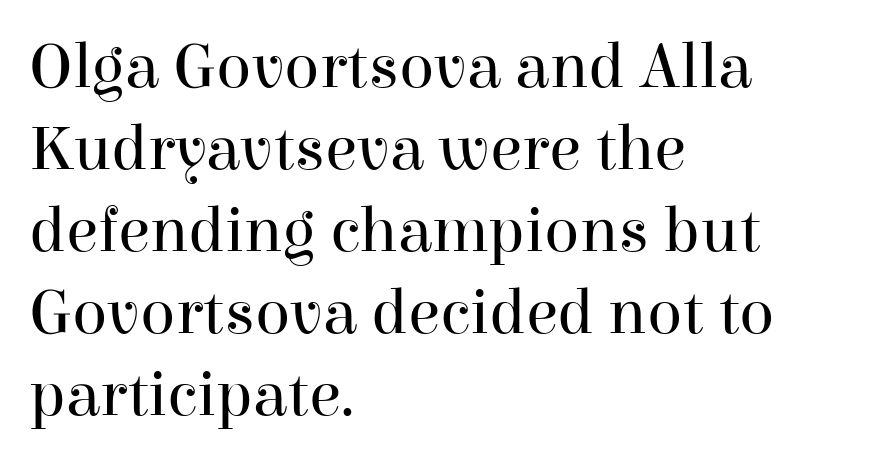
The horizontal fit of the characters is conventional and even. You could not count columns in this text — the font is proportionally spaced. Line spacing here is normal. The specimen reads as upright at a glance.
